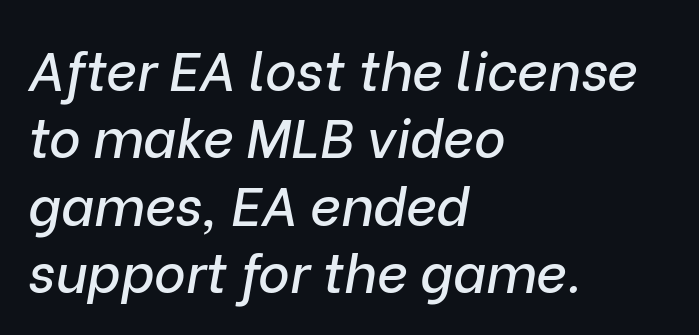
Caption: multi-line text, flush left, ragged right. Honestly, the row spacing looks completely unremarkable. Looks like regular typesetting: each glyph gets only the width it needs. The font's italic variant was chosen for this text. The glyphs are unaccompanied by any horizontal stroke below them. The line texture is even and compact thanks to regular tracking.
